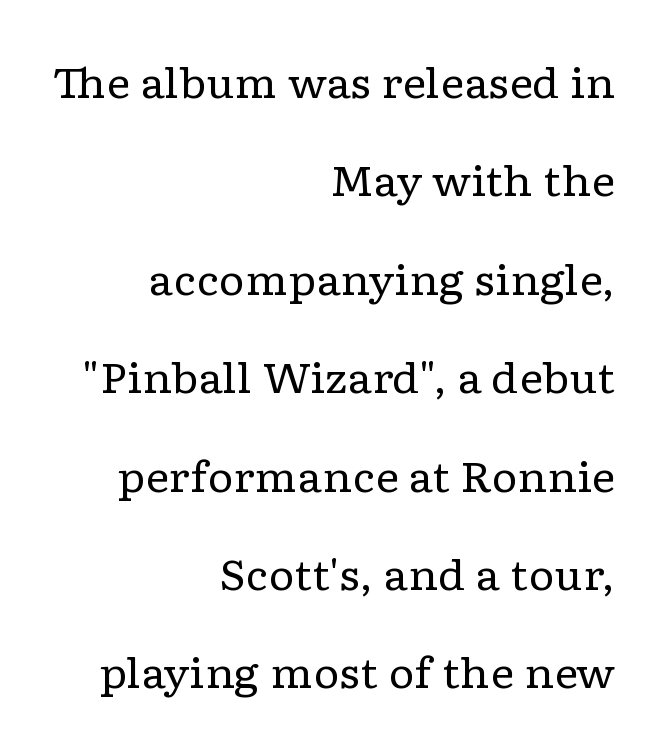
This rendering features lettering with no underline. How are the letters spaced? Ordinarily, with no added tracking. If you drew a ruler down the right edge, every line would touch it. Regarding leading, the lines here are spaced well apart. Nope, not italic — everything's standing straight.
